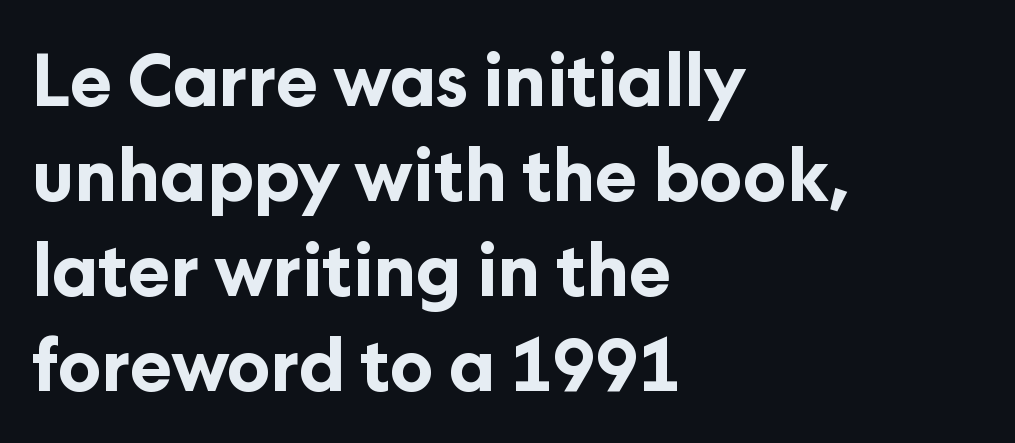
Nobody drew a line under any word here. Leftover space on each line is placed entirely after the last word. A sans-serif font was chosen for this passage. Summary of vertical rhythm: regular, with standard interline spacing.
